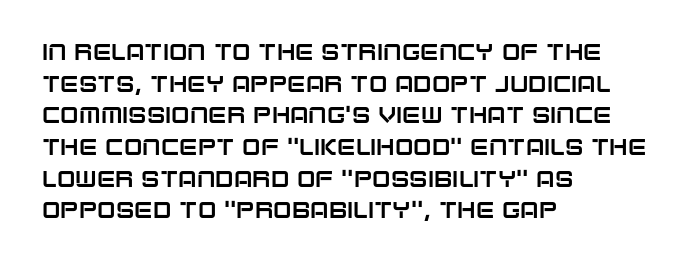
The image shows 22 px text type, upright; set left-aligned, normal line spacing (1.44x), normal letter spacing, not underlined.
